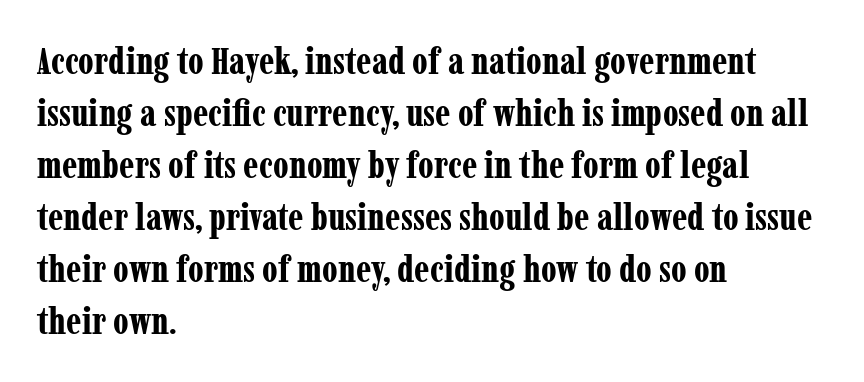
Q: Is the text bold? A: Yes.
Q: Is the text italic (slanted)? A: No, it is upright.
Q: Is the typeface a serif or a sans-serif typeface? A: Serif.
Q: Is the text underlined? A: No.
Q: How is the paragraph aligned? A: Left-aligned.
Q: Is the spacing between letters normal or unusually wide? A: Normal.
Q: Is the spacing between lines tight, normal or loose? A: Normal.
Q: Width (condensed, normal, or wide)? A: Condensed.
Q: Stroke contrast? A: Low.
Q: x-height? A: Medium.
Q: Monospaced? A: No.
